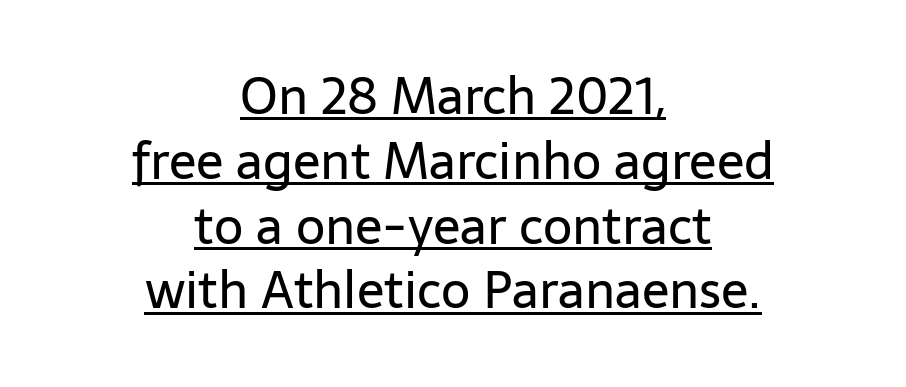
Q: Is the text bold? A: No.
Q: Is the text italic (slanted)? A: No, it is upright.
Q: Is the typeface a serif or a sans-serif typeface? A: Sans-serif.
Q: Is the text underlined? A: Yes.
Q: How is the paragraph aligned? A: Centered.
Q: Is the spacing between letters normal or unusually wide? A: Normal.
Q: Is the spacing between lines tight, normal or loose? A: Normal.
Q: Width (condensed, normal, or wide)? A: Normal.
Q: Stroke contrast? A: Low.
Q: x-height? A: Medium.
Q: Monospaced? A: No.
